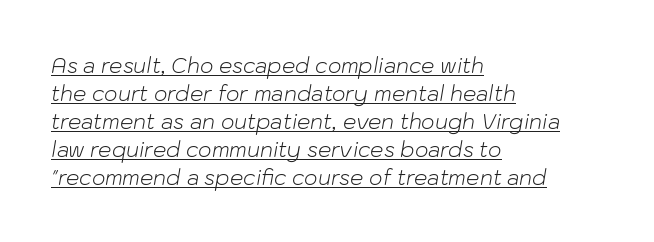
{"italic": "yes", "lean": "right", "slant_degrees": 10, "bold": "no", "underline": "yes", "align": "left", "line_spacing": "normal", "line_spacing_ratio": 1.33, "letter_spacing": "normal", "letter_spacing_em": 0.0, "glyph_px": 21}
